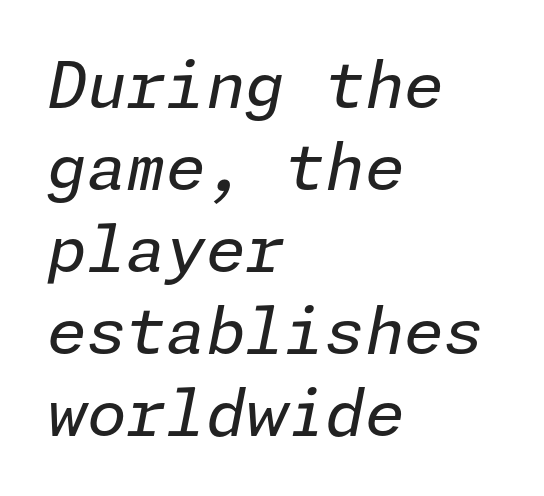
{"italic": "yes", "lean": "right", "slant_degrees": 11, "bold": "no", "weight": "regular", "width": "normal", "stroke_contrast": "low", "x_height": "medium", "underline": "no", "align": "left", "line_spacing": "normal", "line_spacing_ratio": 1.28, "letter_spacing": "normal", "letter_spacing_em": 0.0, "glyph_px": 64}
